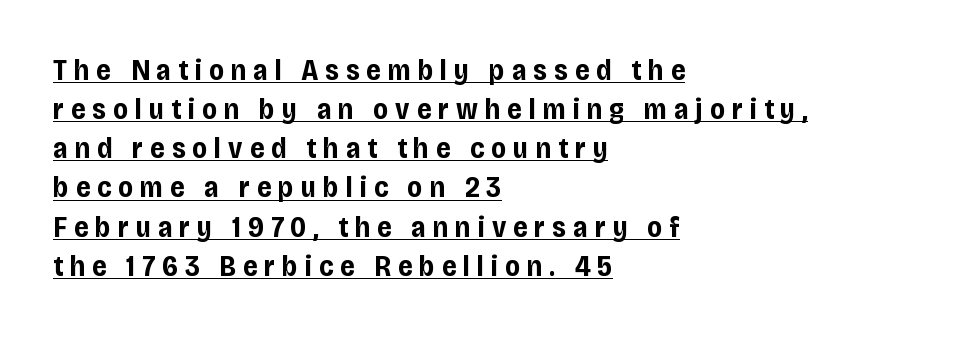
The image shows 29 px bold, condensed sans-serif type, upright; set left-aligned, normal line spacing (1.35x), unusually wide letter spacing (+0.24 em), underlined; low stroke contrast and a large x-height.
